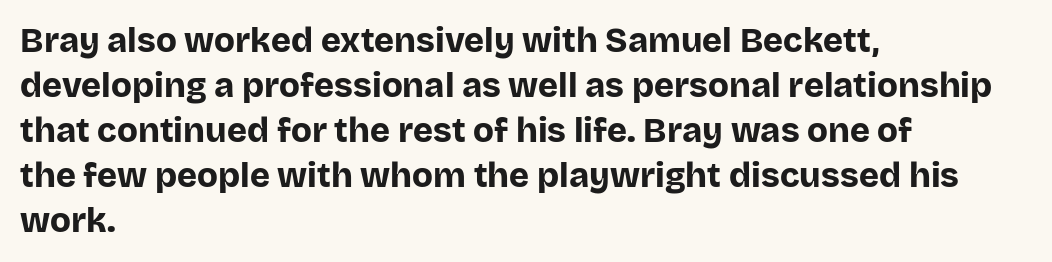
The image shows 34 px bold sans-serif type, upright; set left-aligned, normal line spacing (1.32x), normal letter spacing, not underlined; low stroke contrast and a large x-height.
